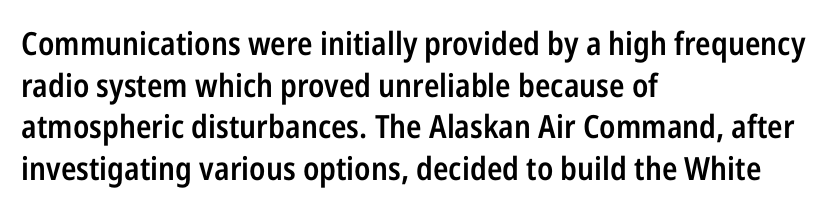
The image shows 32 px semibold, condensed sans-serif type, upright; set left-aligned, normal line spacing (1.3x), normal letter spacing, not underlined; low stroke contrast and a medium x-height.
